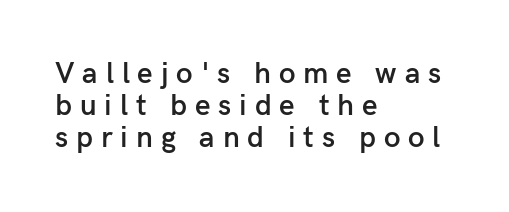
The line texture is sparse and dotted thanks to wide tracking. The rag falls on the right side of this text block. No word sits above an underline. These lines are rendered in a variable-pitch font.
